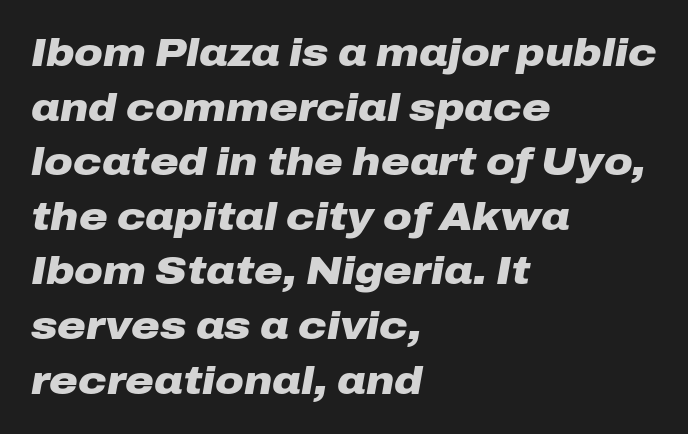
The image shows 39 px heavy, wide type, italic (leaning right); set left-aligned, normal line spacing (1.4x), normal letter spacing, not underlined; low stroke contrast and a medium x-height.
